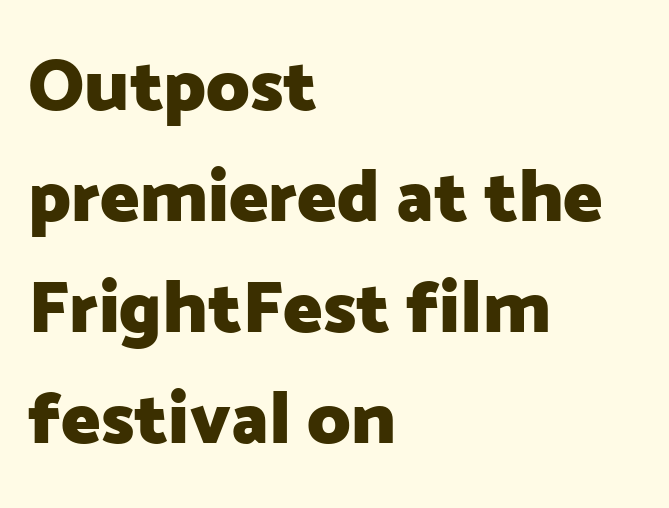
{"serif": "no", "italic": "no", "bold": "yes", "weight": "heavy", "width": "normal", "stroke_contrast": "low", "x_height": "medium", "monospaced": "no", "underline": "no", "align": "left", "line_spacing": "normal", "line_spacing_ratio": 1.5, "letter_spacing": "normal", "letter_spacing_em": 0.0, "glyph_px": 74}
